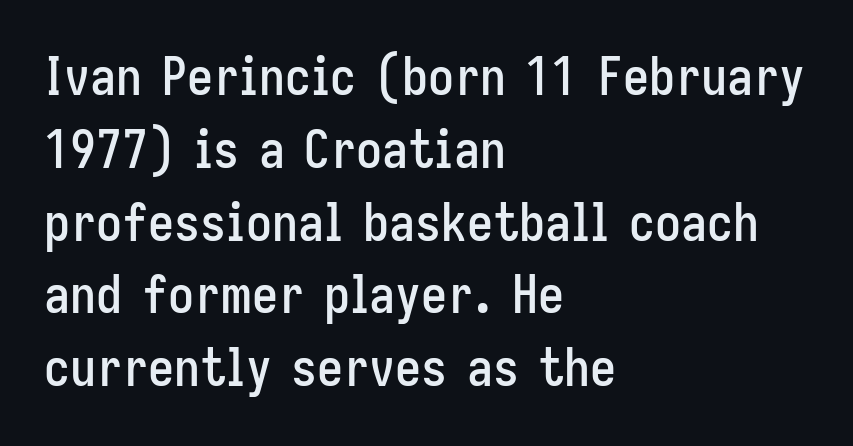
The image shows 52 px condensed sans-serif type, upright; set left-aligned, normal line spacing (1.4x), normal letter spacing, not underlined; low stroke contrast and a medium x-height.
